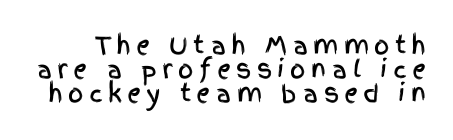
{"italic": "no", "underline": "no", "line_spacing": "tight", "line_spacing_ratio": 1.01, "letter_spacing": "wide", "letter_spacing_em": 0.22, "glyph_px": 24}
